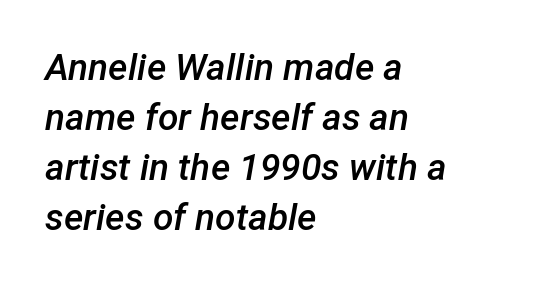
{"italic": "yes", "lean": "right", "slant_degrees": 12, "bold": "semi", "weight": "semibold", "width": "normal", "stroke_contrast": "low", "x_height": "medium", "monospaced": "no", "underline": "no", "align": "left", "line_spacing": "normal", "line_spacing_ratio": 1.35, "letter_spacing": "normal", "letter_spacing_em": 0.0, "glyph_px": 37}
